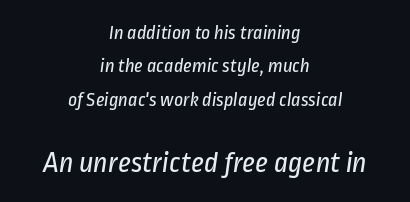
{"serif": "no", "bold": "no", "weight": "regular", "width": "condensed", "stroke_contrast": "low", "x_height": "medium", "monospaced": "no", "underline": "no", "align": "center", "line_spacing": "normal", "line_spacing_ratio": 1.67, "letter_spacing": "normal", "letter_spacing_em": 0.0, "larger_block": "second", "size_ratio": 1.5, "glyph_px": 30}
